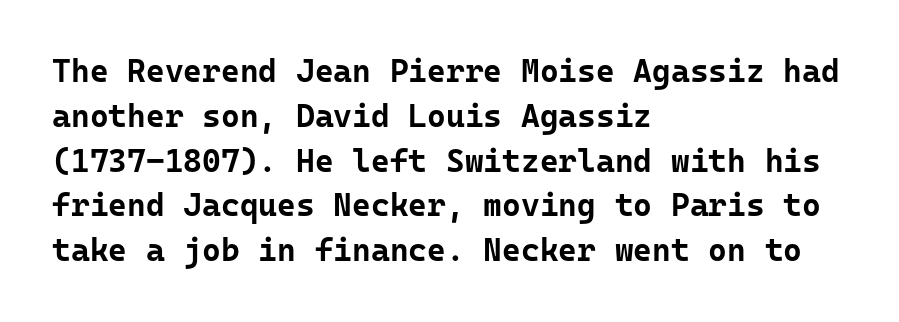
Q: Is the text bold? A: Yes.
Q: Is the text italic (slanted)? A: No, it is upright.
Q: Is the typeface a serif or a sans-serif typeface? A: Sans-serif.
Q: Is the text underlined? A: No.
Q: How is the paragraph aligned? A: Left-aligned.
Q: Is the spacing between letters normal or unusually wide? A: Normal.
Q: Is the spacing between lines tight, normal or loose? A: Normal.
Q: Width (condensed, normal, or wide)? A: Normal.
Q: Stroke contrast? A: Low.
Q: x-height? A: Medium.
Q: Monospaced? A: Yes.
